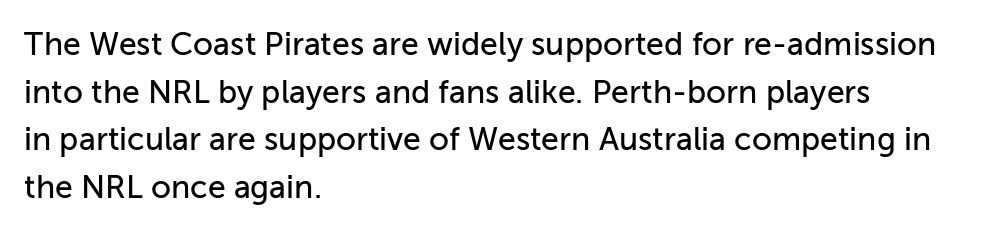
The image shows 32 px sans-serif type, upright; set left-aligned, normal line spacing (1.49x), normal letter spacing, not underlined; low stroke contrast and a medium x-height.
